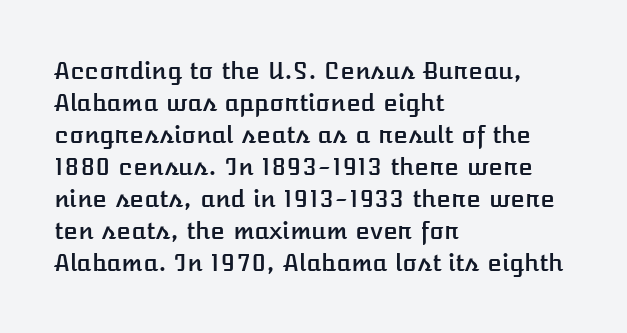
{"italic": "no", "underline": "no", "align": "left", "line_spacing": "normal", "line_spacing_ratio": 1.33, "letter_spacing": "normal", "letter_spacing_em": 0.0, "glyph_px": 24}
